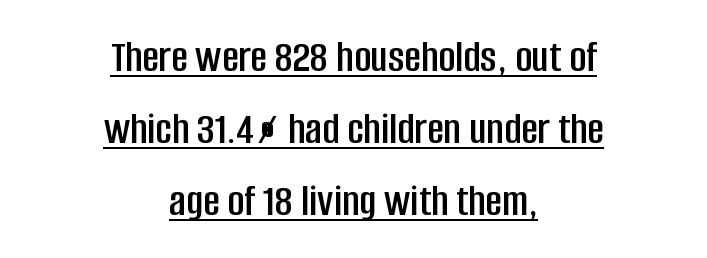
The passage shown is typed in a proportional face where columns would drift. Every stem runs plumb, perpendicular to the baseline. The glyphs are accompanied by a horizontal stroke just below them. Observe the ordinary spacing: letters are neighbours, not strangers. Is there much room between lines? A standard amount, neither cramped nor airy.
